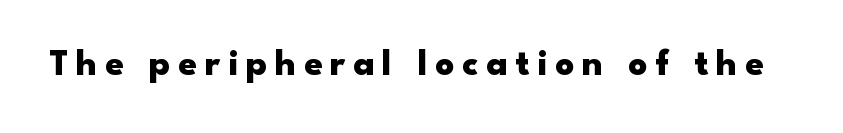
Q: Is the text bold? A: Yes.
Q: Is the text italic (slanted)? A: No, it is upright.
Q: Is the typeface a serif or a sans-serif typeface? A: Sans-serif.
Q: Is the text underlined? A: No.
Q: Is the spacing between letters normal or unusually wide? A: Unusually wide.
Q: Width (condensed, normal, or wide)? A: Wide.
Q: Stroke contrast? A: Low.
Q: x-height? A: Small.
Q: Monospaced? A: No.
